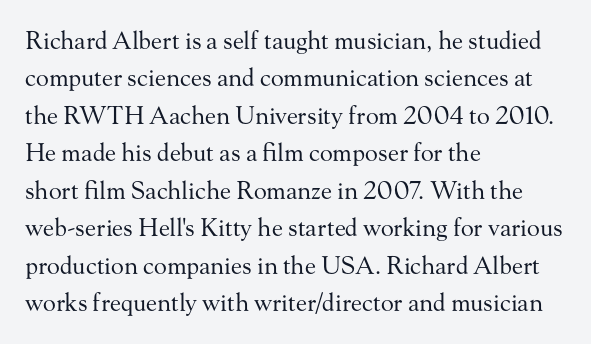
Q: Is the text bold? A: No.
Q: Is the text italic (slanted)? A: No, it is upright.
Q: Is the text underlined? A: No.
Q: How is the paragraph aligned? A: Left-aligned.
Q: Is the spacing between letters normal or unusually wide? A: Normal.
Q: Is the spacing between lines tight, normal or loose? A: Normal.
